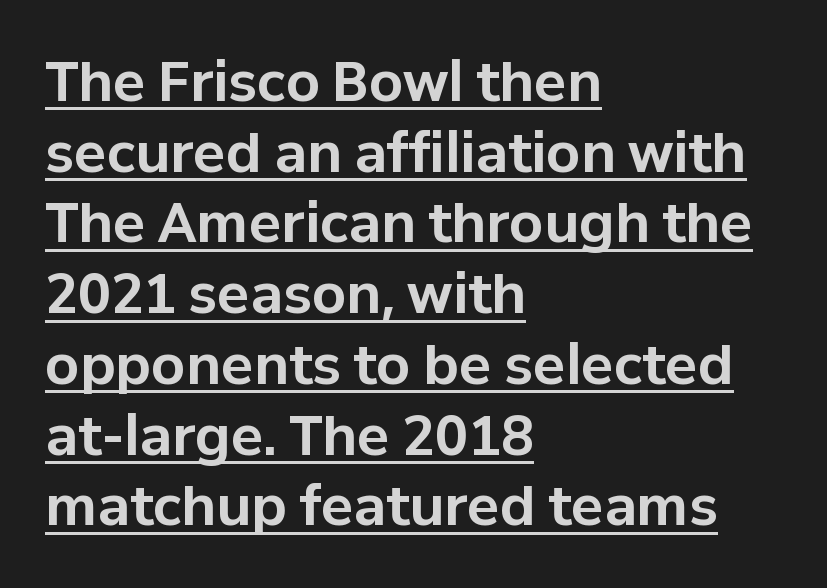
Q: Is the text bold? A: Yes.
Q: Is the text italic (slanted)? A: No, it is upright.
Q: Is the typeface a serif or a sans-serif typeface? A: Sans-serif.
Q: Is the text underlined? A: Yes.
Q: How is the paragraph aligned? A: Left-aligned.
Q: Is the spacing between letters normal or unusually wide? A: Normal.
Q: Is the spacing between lines tight, normal or loose? A: Normal.
Q: Width (condensed, normal, or wide)? A: Normal.
Q: Stroke contrast? A: Low.
Q: x-height? A: Medium.
Q: Monospaced? A: No.
